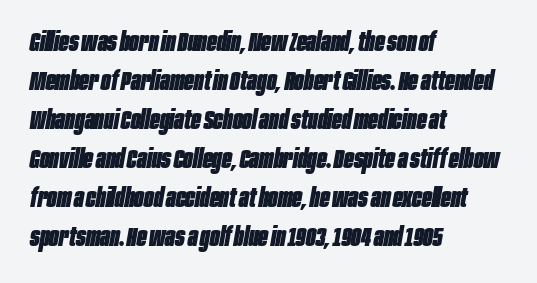
Rule under the text: the space is simply empty. How would I describe the line gaps? Plain and ordinary. Its strokes are broad and dark, the hallmark of bold type. The ragged edge is on the right, which tells us the setting is flush left. Glyph-to-glyph distance matches everyday printed text. When letters slant like this, we call the style italic.
